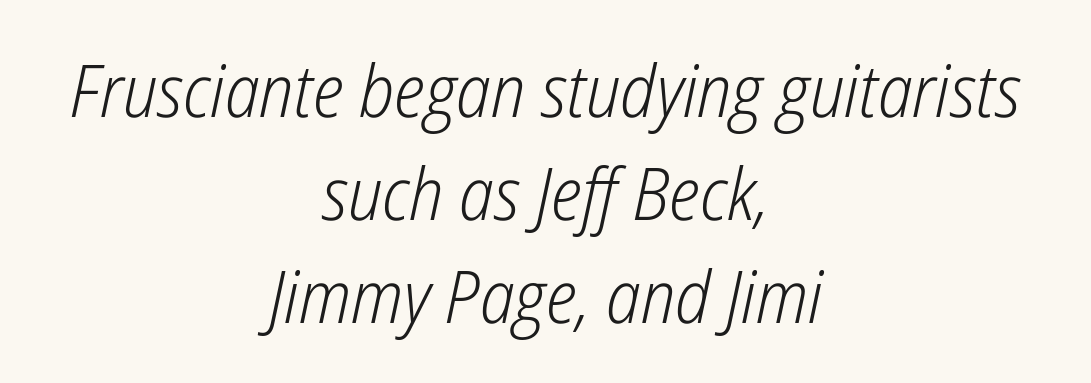
{"italic": "yes", "lean": "right", "slant_degrees": 12, "bold": "no", "weight": "light", "width": "condensed", "stroke_contrast": "low", "x_height": "medium", "monospaced": "no", "underline": "no", "align": "center", "line_spacing": "normal", "line_spacing_ratio": 1.41, "letter_spacing": "normal", "letter_spacing_em": 0.0, "glyph_px": 73}
